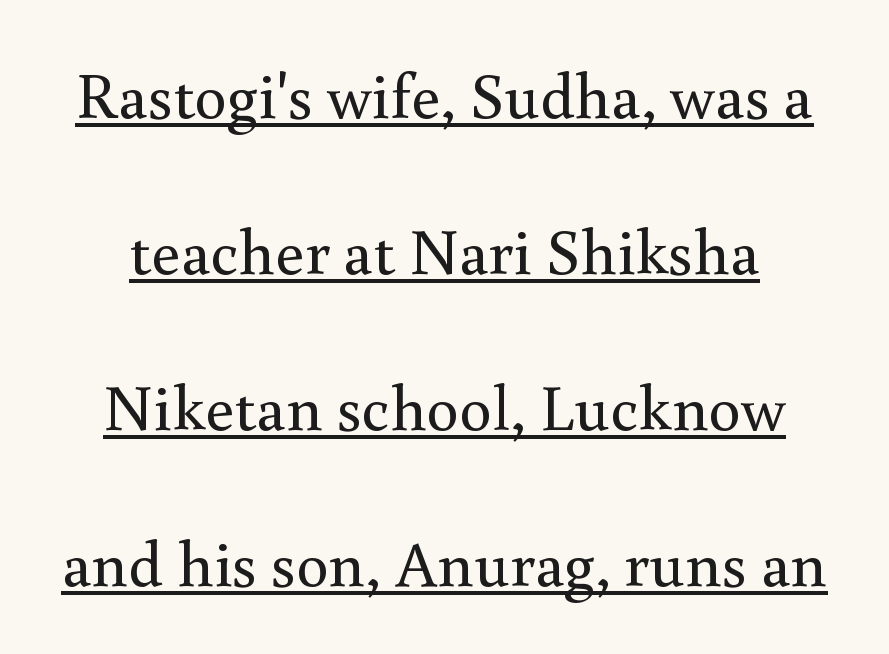
A typesetter would call this zero additional tracking. The letters stand straight up with perfectly vertical stems. The rendering uses the underline text-decoration. Check where the strokes stop: tiny serifs finish them off.
